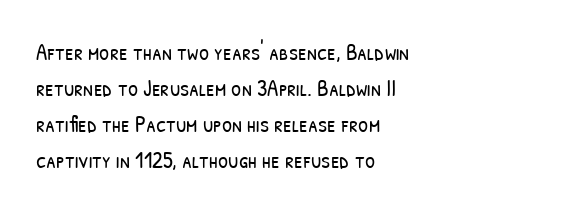
Weight: not bold — regular or lighter. Standard letterfit; no display-style spreading of the glyphs. Clear beneath every line of the passage. Caption: multi-line text, flush left, ragged right.
